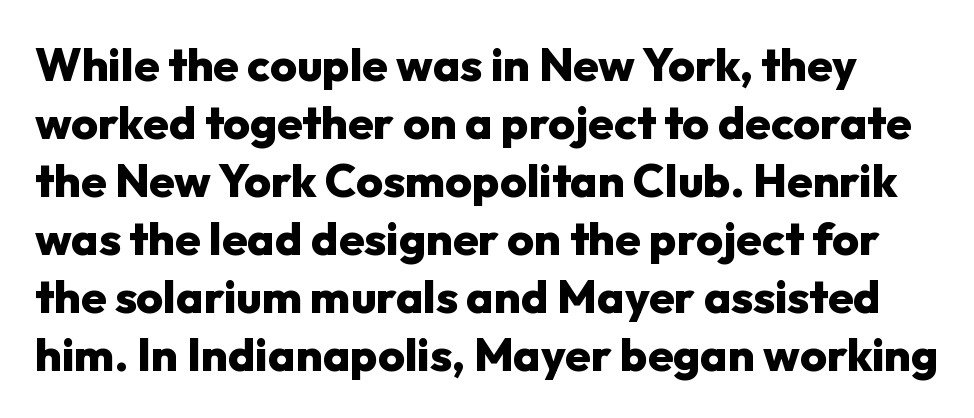
The image shows 46 px heavy sans-serif type, upright; set normal line spacing (1.26x), normal letter spacing, not underlined; low stroke contrast and a medium x-height.
